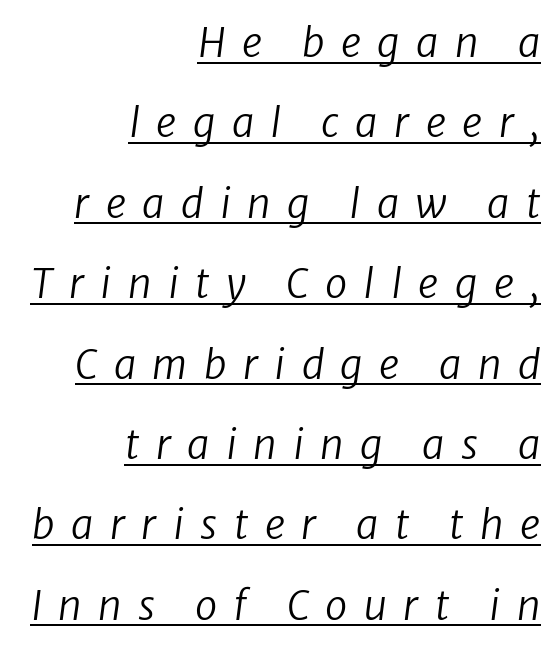
The image shows 40 px regular-weight type, italic (leaning right); set right-aligned, loose line spacing (2.01x), unusually wide letter spacing (+0.41 em), underlined; low stroke contrast and a medium x-height.
